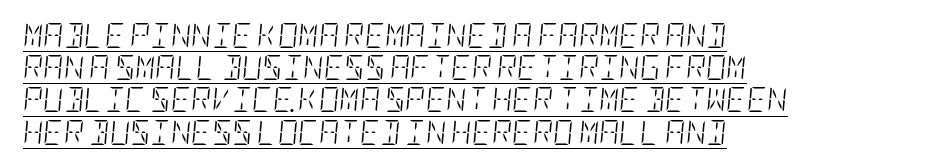
Here the glyphs are tracked normally, forming tight word shapes. A quiet, ordinary-to-light weight characterises the typeface. Glance below the letters and you will spot a drawn line. How would I describe the line gaps? Plain and ordinary. The compositor pushed each line to the left boundary.
